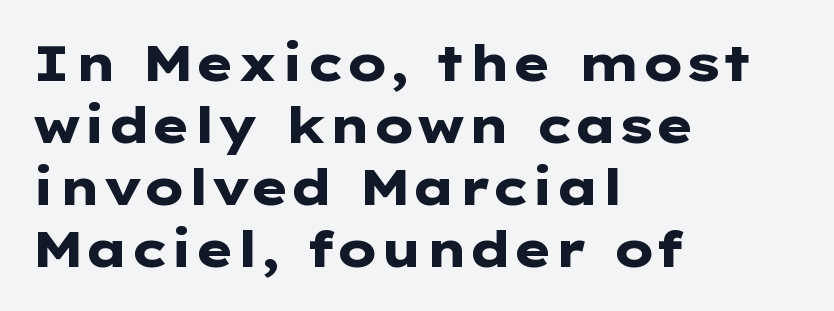
{"serif": "no", "italic": "no", "bold": "yes", "weight": "heavy", "width": "wide", "stroke_contrast": "low", "x_height": "medium", "monospaced": "no", "underline": "no", "align": "left", "line_spacing_ratio": 1.24, "letter_spacing": "normal", "letter_spacing_em": 0.0, "glyph_px": 50}
